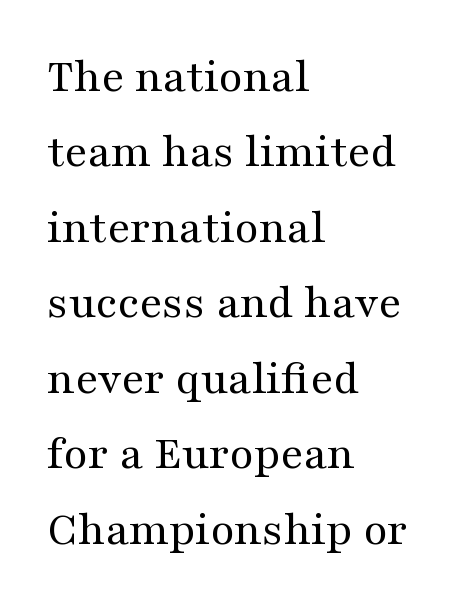
Q: Is the text bold? A: No.
Q: Is the text italic (slanted)? A: No, it is upright.
Q: Is the typeface a serif or a sans-serif typeface? A: Serif.
Q: Is the text underlined? A: No.
Q: How is the paragraph aligned? A: Left-aligned.
Q: Is the spacing between letters normal or unusually wide? A: Normal.
Q: Is the spacing between lines tight, normal or loose? A: Normal.
Q: Width (condensed, normal, or wide)? A: Wide.
Q: Stroke contrast? A: Medium.
Q: x-height? A: Medium.
Q: Monospaced? A: No.
